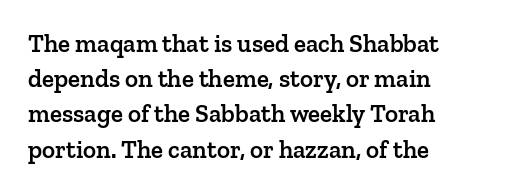
Q: Is the text bold? A: Semi-bold.
Q: Is the text italic (slanted)? A: No, it is upright.
Q: Is the text underlined? A: No.
Q: How is the paragraph aligned? A: Left-aligned.
Q: Is the spacing between letters normal or unusually wide? A: Normal.
Q: Is the spacing between lines tight, normal or loose? A: Normal.
